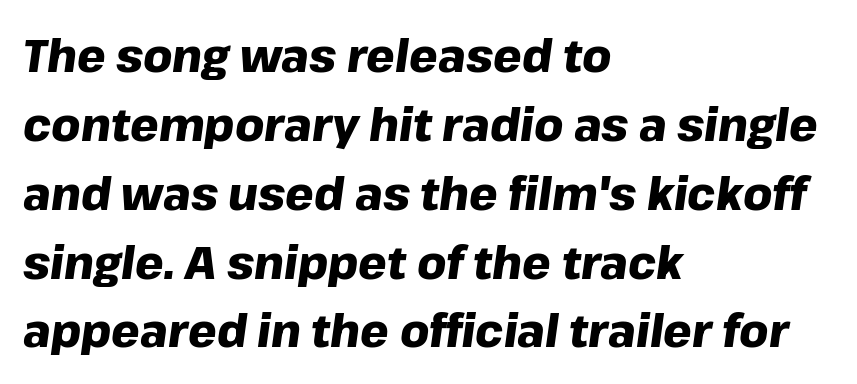
Q: Is the text bold? A: Yes.
Q: Is the text italic (slanted)? A: Yes, it leans right by about 8 degrees.
Q: Is the text underlined? A: No.
Q: How is the paragraph aligned? A: Left-aligned.
Q: Is the spacing between letters normal or unusually wide? A: Normal.
Q: Is the spacing between lines tight, normal or loose? A: Normal.
Q: Width (condensed, normal, or wide)? A: Normal.
Q: Stroke contrast? A: Low.
Q: x-height? A: Medium.
Q: Monospaced? A: No.
